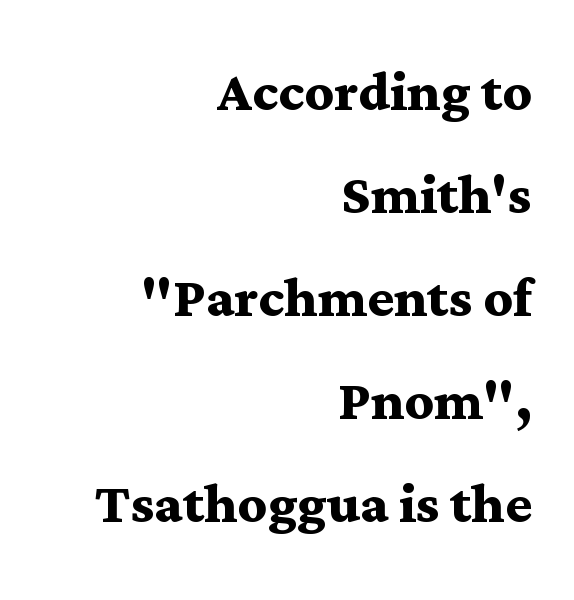
{"serif": "yes", "italic": "no", "bold": "yes", "weight": "semibold", "width": "wide", "stroke_contrast": "medium", "x_height": "medium", "monospaced": "no", "underline": "no", "align": "right", "line_spacing": "normal", "line_spacing_ratio": 1.45, "letter_spacing": "normal", "letter_spacing_em": 0.0, "glyph_px": 71}
